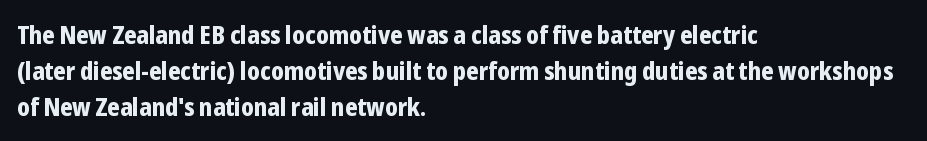
{"italic": "no", "bold": "yes", "underline": "no", "align": "left", "line_spacing": "normal", "line_spacing_ratio": 1.44, "letter_spacing": "normal", "letter_spacing_em": 0.0, "glyph_px": 25}
